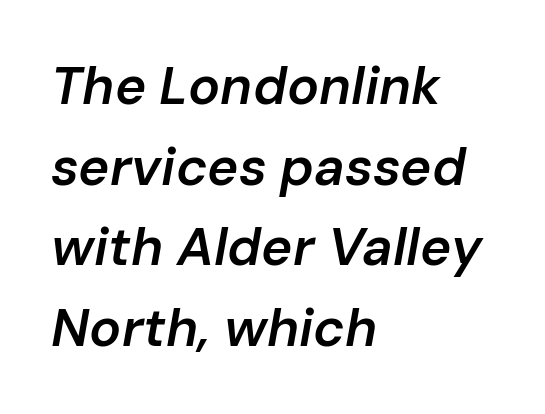
Quick note: italic. Descender tails drop into unmarked territory. The line texture is even and compact thanks to regular tracking. A typesetter would call this proportional, since set widths differ per character. Line spacing here is normal.
